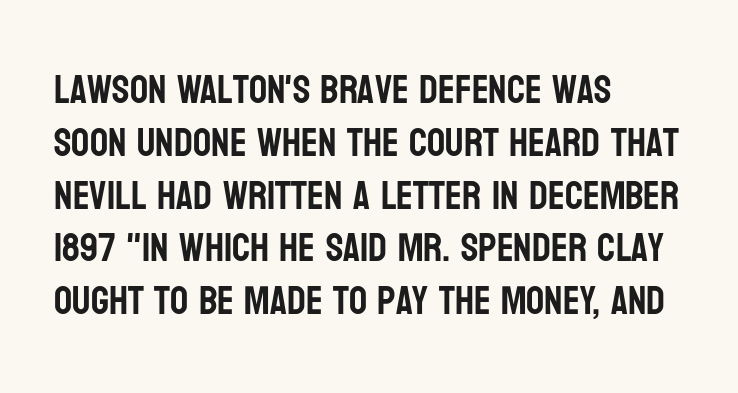
{"serif": "no", "italic": "no", "width": "condensed", "stroke_contrast": "low", "x_height": "large", "monospaced": "no", "underline": "no", "align": "left", "line_spacing": "normal", "line_spacing_ratio": 1.32, "letter_spacing": "normal", "letter_spacing_em": 0.0, "glyph_px": 40}
